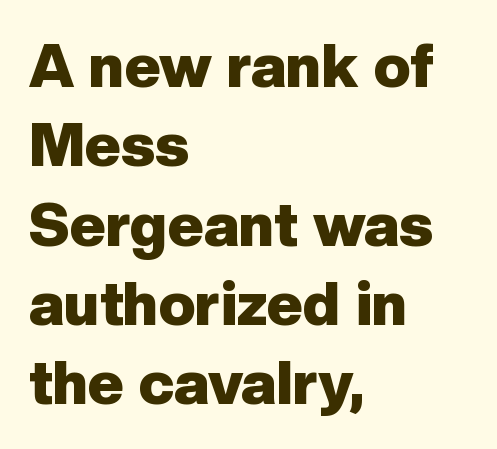
{"serif": "no", "italic": "no", "bold": "yes", "weight": "heavy", "width": "normal", "stroke_contrast": "low", "x_height": "medium", "monospaced": "no", "underline": "no", "align": "left", "line_spacing": "normal", "line_spacing_ratio": 1.3, "letter_spacing": "normal", "letter_spacing_em": 0.0, "glyph_px": 61}
